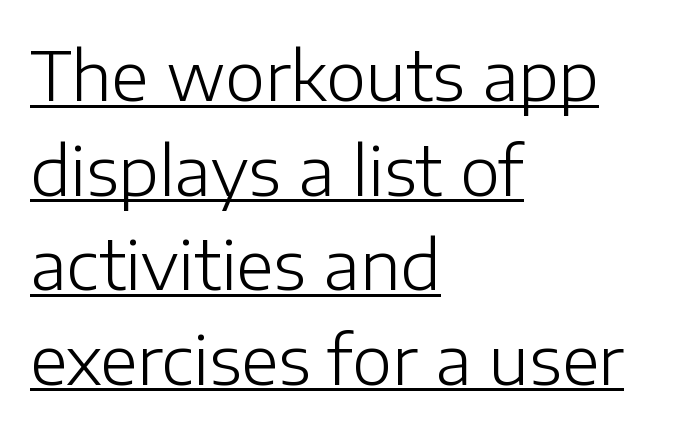
The image shows 68 px light sans-serif type, upright; set left-aligned, normal line spacing (1.39x), normal letter spacing, underlined; low stroke contrast and a medium x-height.
